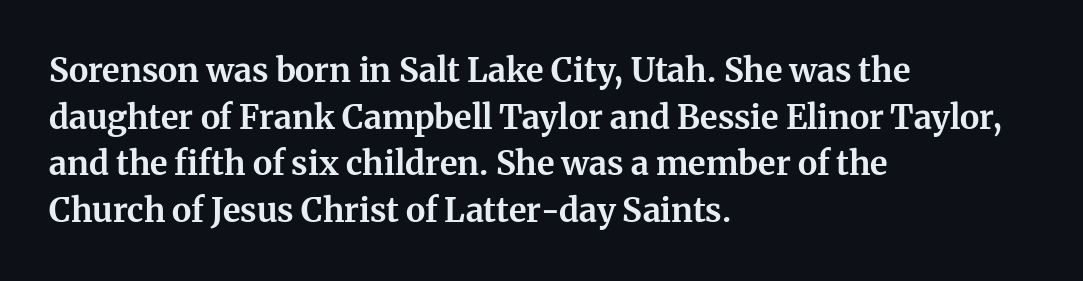
Q: Is the text bold? A: Yes.
Q: Is the text italic (slanted)? A: No, it is upright.
Q: Is the typeface a serif or a sans-serif typeface? A: Serif.
Q: Is the text underlined? A: No.
Q: How is the paragraph aligned? A: Left-aligned.
Q: Is the spacing between letters normal or unusually wide? A: Normal.
Q: Is the spacing between lines tight, normal or loose? A: Normal.
Q: Width (condensed, normal, or wide)? A: Normal.
Q: Stroke contrast? A: Medium.
Q: x-height? A: Medium.
Q: Monospaced? A: No.
